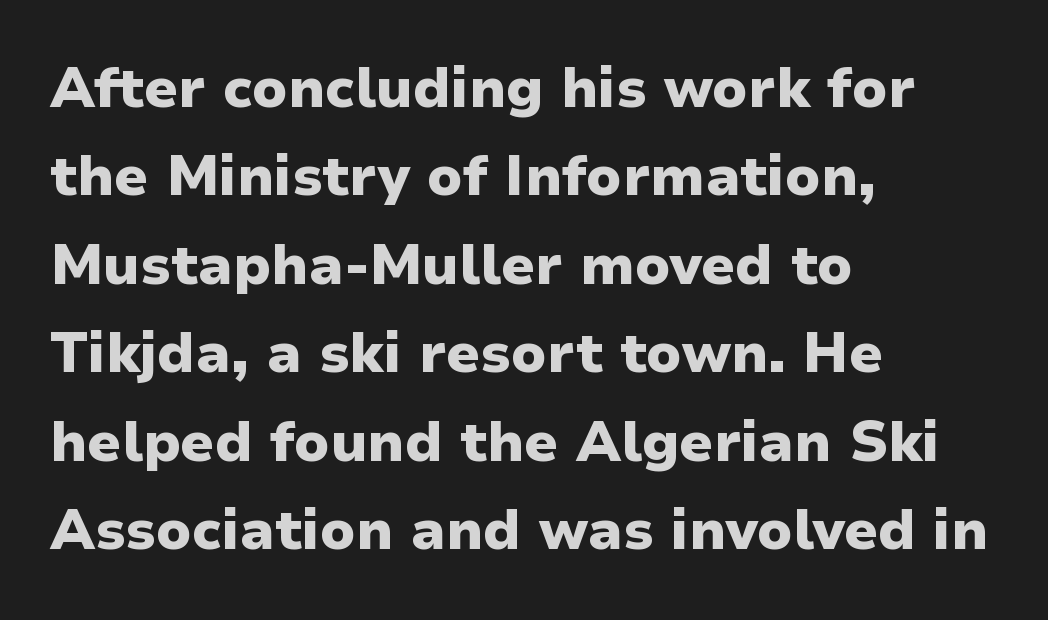
{"serif": "no", "italic": "no", "bold": "yes", "weight": "heavy", "width": "normal", "stroke_contrast": "low", "x_height": "medium", "monospaced": "no", "underline": "no", "align": "left", "line_spacing": "normal", "line_spacing_ratio": 1.58, "letter_spacing": "normal", "letter_spacing_em": 0.0, "glyph_px": 56}
